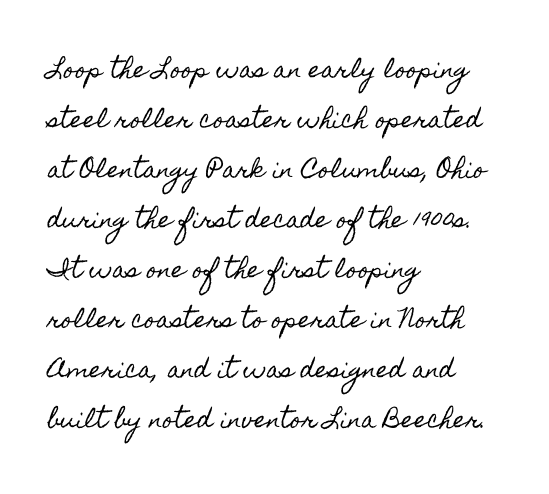
The passage is arranged the way most books set body copy — flush left. This rendering leaves character spacing at its baseline value. Has an underline been added? It has not. Widely set lines give the paragraph a tall, airy silhouette.
